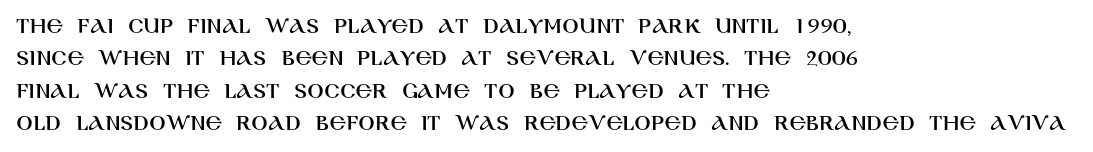
{"italic": "no", "underline": "no", "align": "left", "line_spacing": "normal", "line_spacing_ratio": 1.35, "letter_spacing": "normal", "letter_spacing_em": 0.0, "glyph_px": 24}
